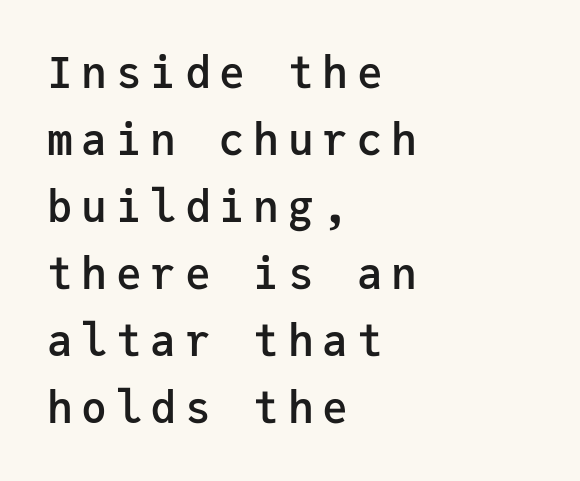
The image shows 43 px semibold sans-serif type, upright, monospaced; set left-aligned, normal line spacing (1.56x), unusually wide letter spacing (+0.2 em), not underlined; low stroke contrast and a medium x-height.
